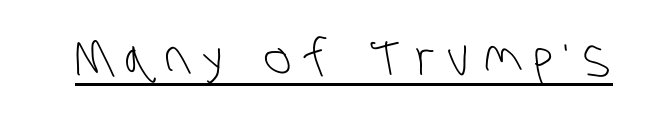
The image shows 52 px light, condensed sans-serif type; set unusually wide letter spacing (+0.22 em), underlined; low stroke contrast and a large x-height.
